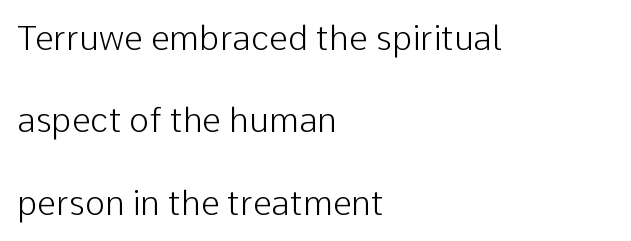
Q: Is the text bold? A: No.
Q: Is the text italic (slanted)? A: No, it is upright.
Q: Is the typeface a serif or a sans-serif typeface? A: Sans-serif.
Q: Is the text underlined? A: No.
Q: How is the paragraph aligned? A: Left-aligned.
Q: Is the spacing between letters normal or unusually wide? A: Normal.
Q: Is the spacing between lines tight, normal or loose? A: Loose.
Q: Width (condensed, normal, or wide)? A: Normal.
Q: Stroke contrast? A: Low.
Q: x-height? A: Medium.
Q: Monospaced? A: No.
